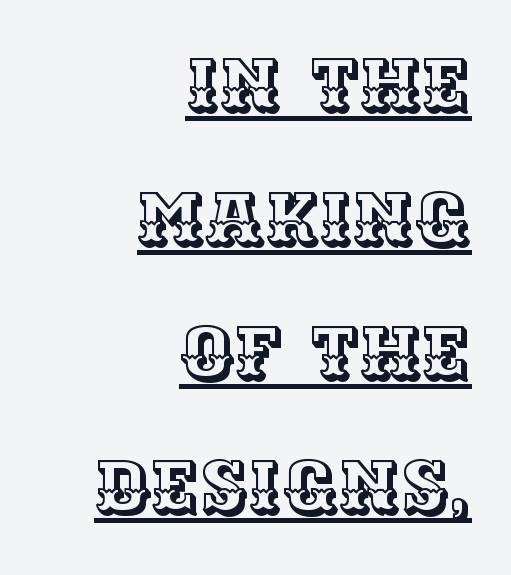
{"italic": "no", "width": "normal", "x_height": "large", "monospaced": "no", "underline": "yes", "align": "right", "line_spacing_ratio": 1.81, "letter_spacing": "normal", "letter_spacing_em": 0.0, "glyph_px": 74}
